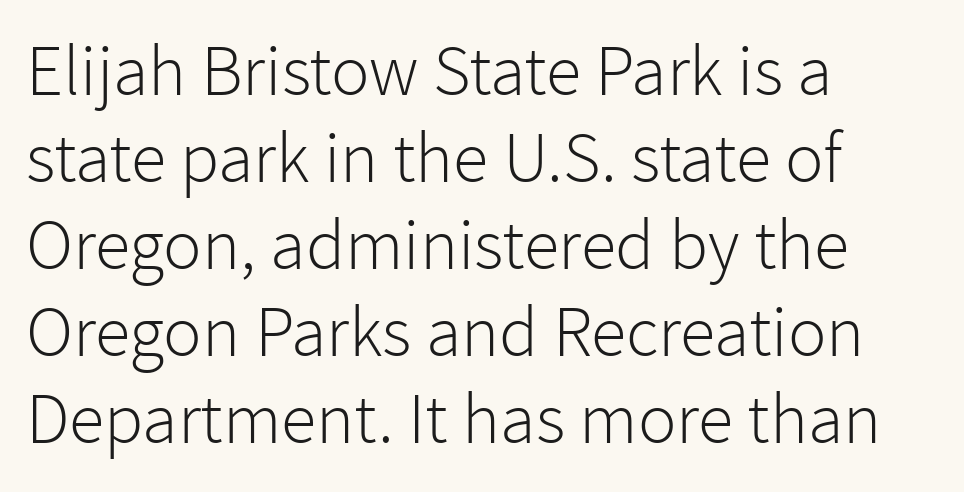
The type is set solid horizontally, with unmodified tracking. The typeface chosen for these lines omits serifs. Ascenders rise straight up at ninety degrees. Plain, unruled lines of type.
